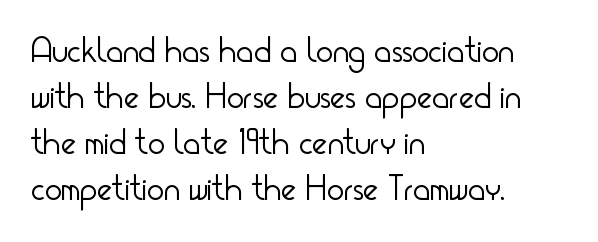
Q: Is the text bold? A: No.
Q: Is the text italic (slanted)? A: No, it is upright.
Q: Is the typeface a serif or a sans-serif typeface? A: Sans-serif.
Q: Is the text underlined? A: No.
Q: How is the paragraph aligned? A: Left-aligned.
Q: Is the spacing between letters normal or unusually wide? A: Normal.
Q: Is the spacing between lines tight, normal or loose? A: Normal.
Q: Width (condensed, normal, or wide)? A: Condensed.
Q: Stroke contrast? A: Low.
Q: x-height? A: Small.
Q: Monospaced? A: No.
